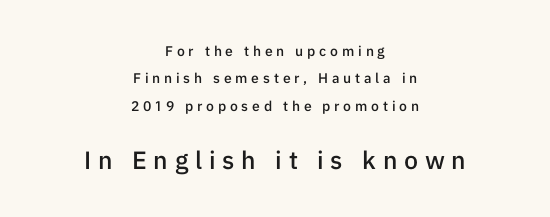
A great deal of white space separates one row of letters from the next. Stroke thickness is moderately raised; the sample reads as semibold. Words appear elongated and porous because spacing is wide. If you folded the block vertically in half, each line would mirror itself in length.
